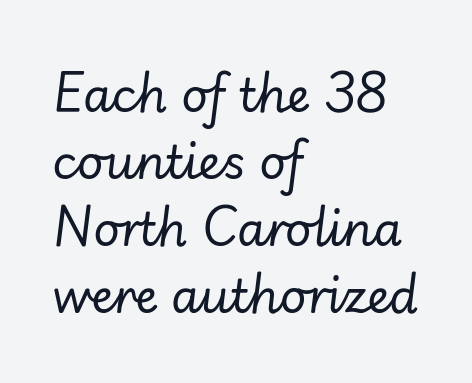
Slant detected: the letters are inclined. Spacing verdict: proportional, widths tailored to each character. These lines are set flush left with a ragged right edge. On a weight scale, this lands at 450 or below.
